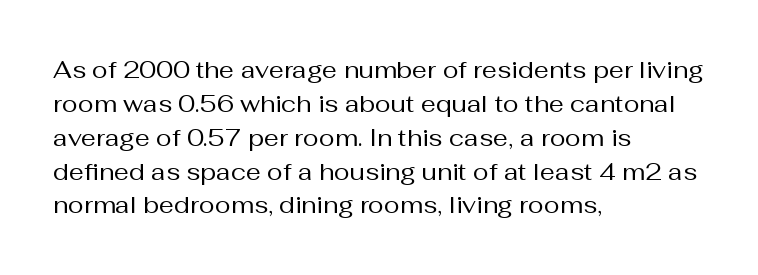
Decoration check: the copy has no underline. Teacher's note: observe the even left margin — that is flush-left alignment. Interline gaps are of average width in this sample. No chunkiness to these letters — they're not bold. These lines were composed using upright roman letters.
